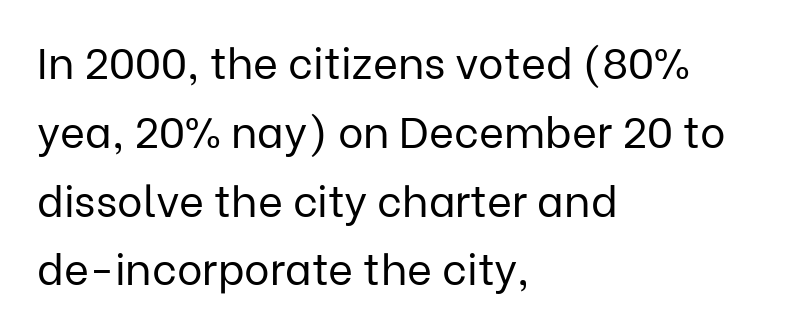
The image shows 43 px regular-weight sans-serif type, upright; set left-aligned, normal line spacing (1.6x), normal letter spacing, not underlined; low stroke contrast and a medium x-height.
